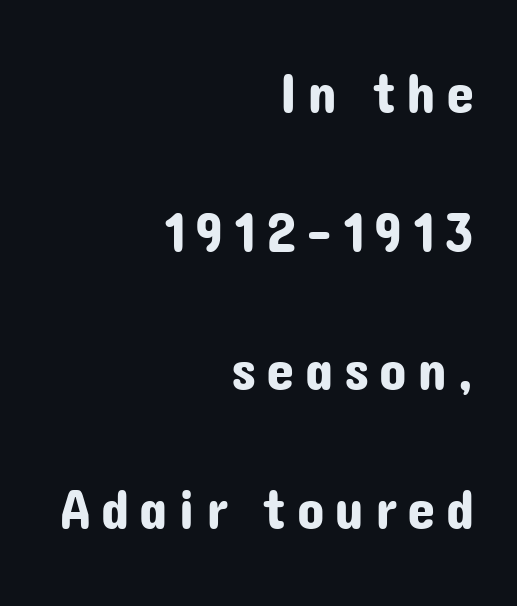
The image shows 57 px sans-serif type, upright; set right-aligned, loose line spacing (2.43x), not underlined; low stroke contrast and a medium x-height.
